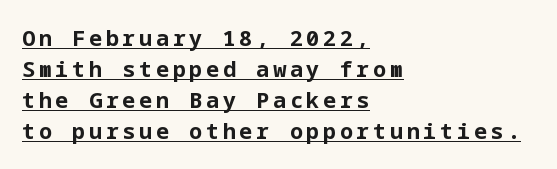
If you drew a ruler down the left edge, every line would touch it. One glance says typical: line gaps are just what's usual. Has an underline been added? It has. The rendering uses a bold face; every stroke is thick and dark. No italicization has been applied; the sample stays upright.
